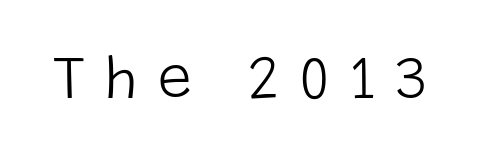
What stands out about the letter spacing? Its width — letters are far apart. Each row of text sits above clean, open space. This is sans-serif lettering, the kind often seen on screens and signage. The weight would be labelled regular, book, light, or lighter still. A typesetter would call this proportional, since set widths differ per character. Style check: upright.
